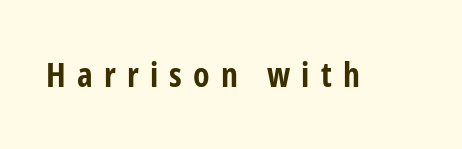
These lines have a slow, spaced-out rhythm from letter to letter. Each letter's strokes conclude bluntly, with no projecting serifs. The characters look thick and weighty, a clear bold. The type sits square on the baseline with zero lean. The specimen omits any rule beneath the text block's lines. Spacing verdict: proportional, widths tailored to each character.
